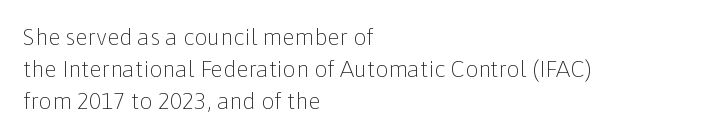
{"italic": "no", "bold": "no", "underline": "no", "align": "left", "line_spacing": "normal", "line_spacing_ratio": 1.39, "letter_spacing": "normal", "letter_spacing_em": 0.0, "glyph_px": 23}
